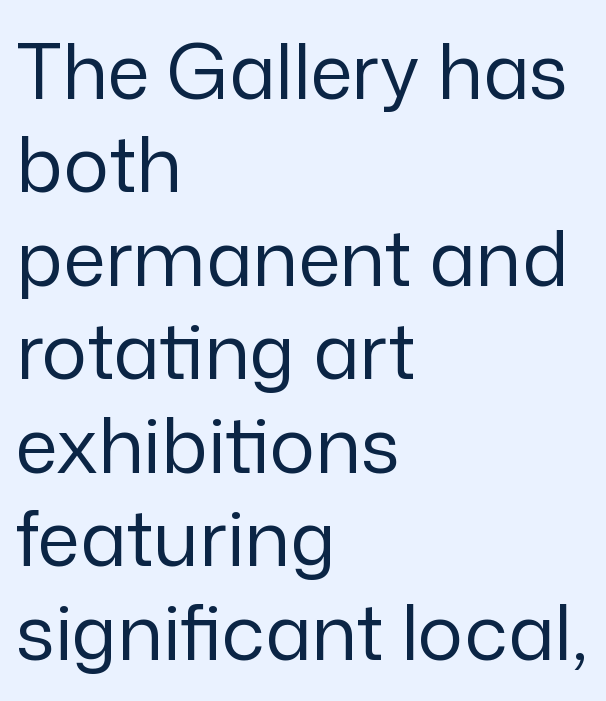
{"serif": "no", "italic": "no", "bold": "no", "weight": "regular", "width": "normal", "stroke_contrast": "low", "x_height": "medium", "monospaced": "no", "underline": "no", "align": "left", "line_spacing_ratio": 1.23, "letter_spacing": "normal", "letter_spacing_em": 0.0, "glyph_px": 76}
